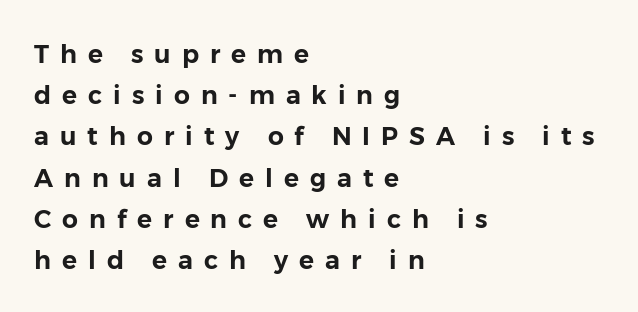
The image shows 25 px text type, upright; set left-aligned, normal line spacing (1.65x), unusually wide letter spacing (+0.44 em), not underlined.
